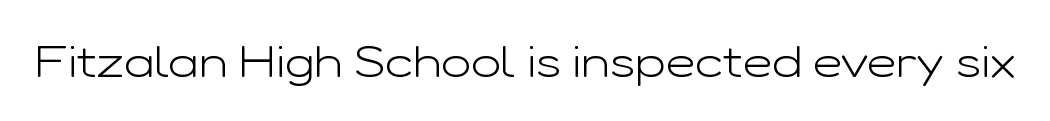
The image shows 45 px light, wide sans-serif type, upright; set normal letter spacing, not underlined; low stroke contrast and a medium x-height.
